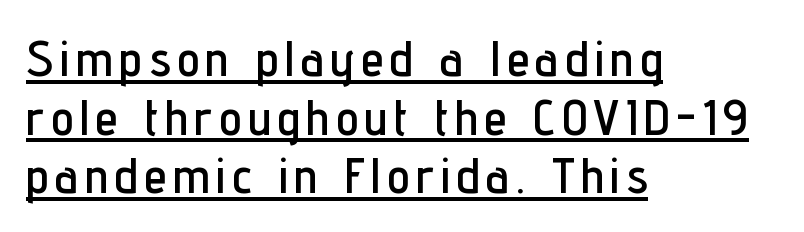
Q: Is the text italic (slanted)? A: No, it is upright.
Q: Is the typeface a serif or a sans-serif typeface? A: Sans-serif.
Q: Is the text underlined? A: Yes.
Q: How is the paragraph aligned? A: Left-aligned.
Q: Is the spacing between lines tight, normal or loose? A: Tight.
Q: Width (condensed, normal, or wide)? A: Condensed.
Q: Stroke contrast? A: Low.
Q: x-height? A: Medium.
Q: Monospaced? A: No.
